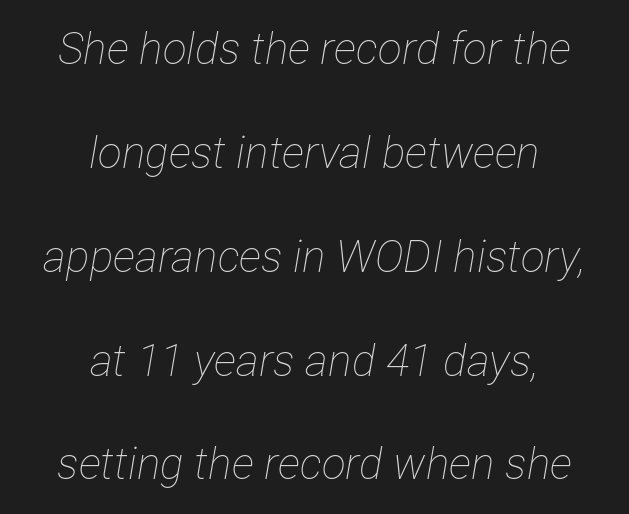
Q: Is the text bold? A: No.
Q: Is the text italic (slanted)? A: Yes, it leans right by about 12 degrees.
Q: Is the text underlined? A: No.
Q: How is the paragraph aligned? A: Centered.
Q: Is the spacing between letters normal or unusually wide? A: Normal.
Q: Is the spacing between lines tight, normal or loose? A: Loose.
Q: Width (condensed, normal, or wide)? A: Condensed.
Q: Stroke contrast? A: Low.
Q: x-height? A: Medium.
Q: Monospaced? A: No.
